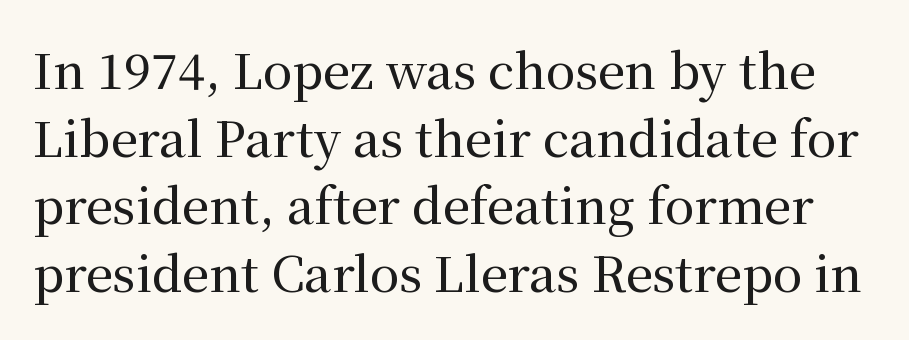
{"serif": "yes", "italic": "no", "width": "normal", "stroke_contrast": "medium", "x_height": "medium", "monospaced": "no", "underline": "no", "line_spacing": "normal", "line_spacing_ratio": 1.41, "letter_spacing": "normal", "letter_spacing_em": 0.0, "glyph_px": 48}
